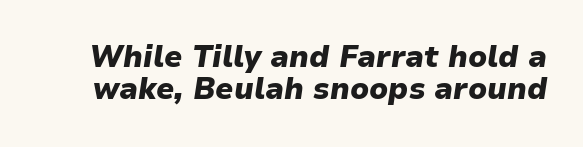
The image shows 30 px heavy type, italic (leaning right); set tight line spacing (1.07x), normal letter spacing, not underlined; low stroke contrast and a medium x-height.
